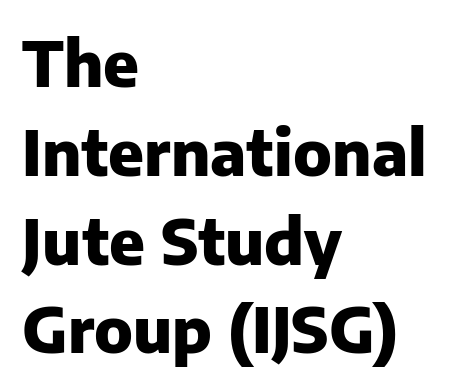
The image shows 63 px heavy sans-serif type, upright; set left-aligned, normal line spacing (1.41x), normal letter spacing, not underlined; low stroke contrast and a medium x-height.
